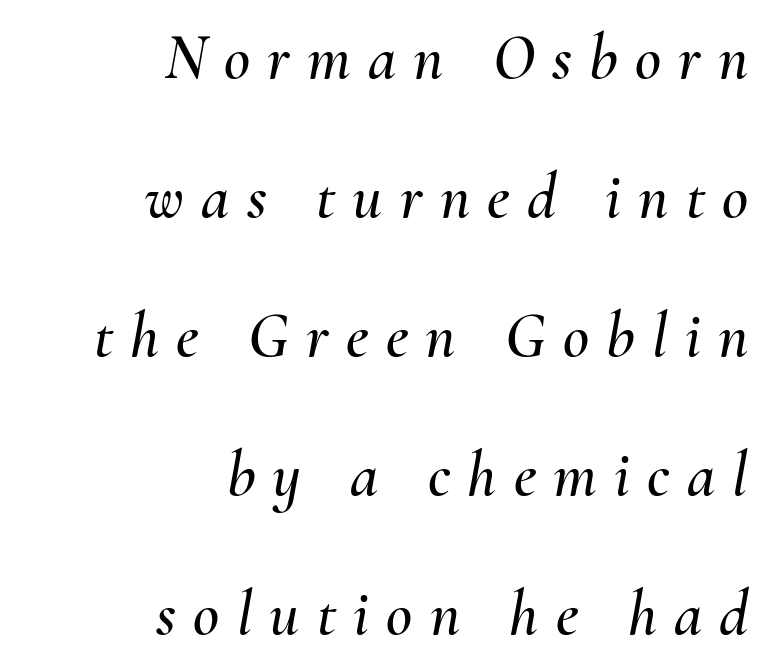
Observe the lean: these are italic letterforms. What's the leading like? Stretched, with rows far apart. Only glyphs here, with clear space below each row. Note the varied advance widths — an 'i' is clearly narrower than an 'm'. Horizontal alignment here is rightward, an uncommon choice for prose.
